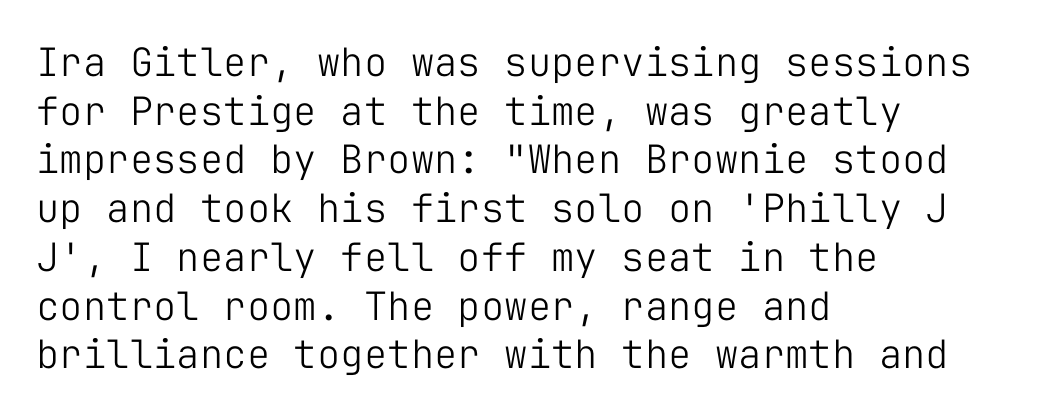
Is the letter spacing exaggerated? No — it looks like the ordinary default. The passage shown is typeset with a sans-serif family. Ink coverage per letter is moderate at most. The lettering stays uniformly vertical, giving the passage a roman look. This sample has the even, mechanical cadence of fixed-width lettering. Check under the words: just untouched page.
